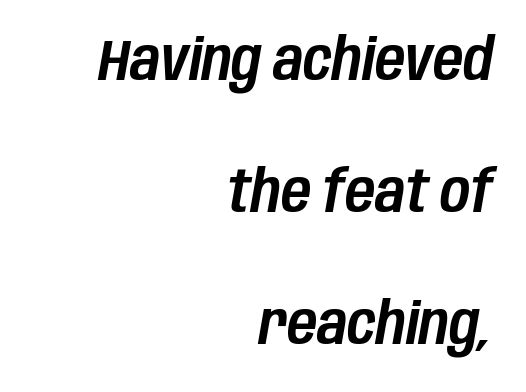
The line-height multiplier appears high, well above default. Does the copy run flush right? Yes — the right margin is perfectly even. Would a proofreader flag this as italicized? Yes. The zone under the glyphs is completely vacant. Varying glyph widths throughout — classic text-font behaviour. Nobody touched the tracking dial on this one.
